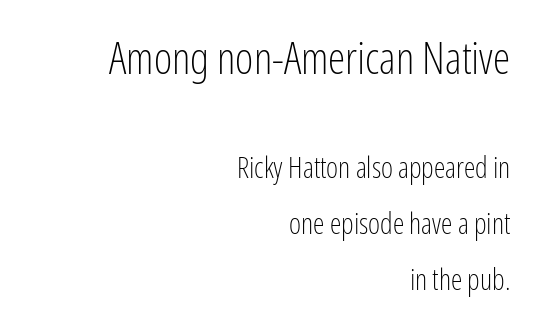
Q: Is the text bold? A: No.
Q: Is the text italic (slanted)? A: No, it is upright.
Q: Is the typeface a serif or a sans-serif typeface? A: Sans-serif.
Q: Is the text underlined? A: No.
Q: How is the paragraph aligned? A: Right-aligned.
Q: Is the spacing between letters normal or unusually wide? A: Normal.
Q: Is the spacing between lines tight, normal or loose? A: Loose.
Q: Which block of text is set in a larger size, the first (top) or the second (bottom)? A: The first (top) one.
Q: Width (condensed, normal, or wide)? A: Condensed.
Q: Stroke contrast? A: Low.
Q: x-height? A: Medium.
Q: Monospaced? A: No.
